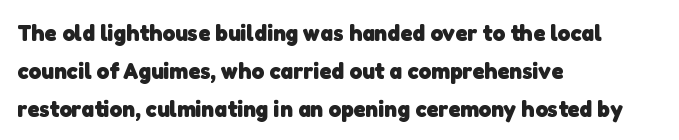
{"bold": "yes", "underline": "no", "align": "left", "line_spacing": "normal", "line_spacing_ratio": 1.58, "letter_spacing": "normal", "letter_spacing_em": 0.0, "glyph_px": 24}
